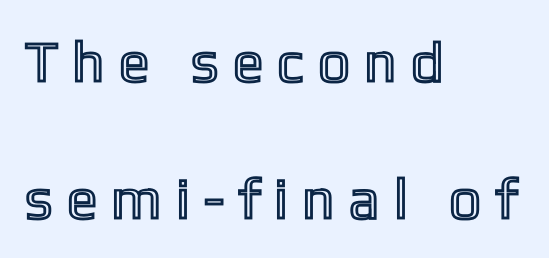
Is the letter spacing exaggerated? Yes — the characters are pushed far apart. Looks like regular typesetting: each glyph gets only the width it needs. All the whitespace from short lines collects on the right. The axis of the letterforms is exactly vertical. A bare baseline throughout the passage.
